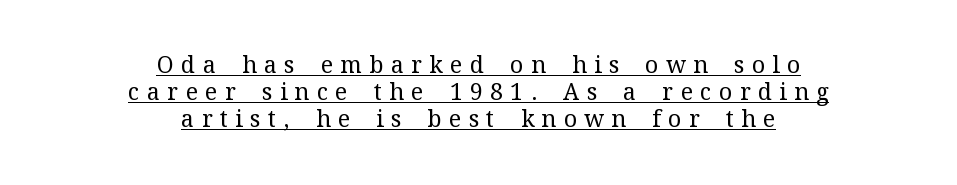
Q: Is the text bold? A: No.
Q: Is the text italic (slanted)? A: No, it is upright.
Q: Is the text underlined? A: Yes.
Q: How is the paragraph aligned? A: Centered.
Q: Is the spacing between letters normal or unusually wide? A: Unusually wide.
